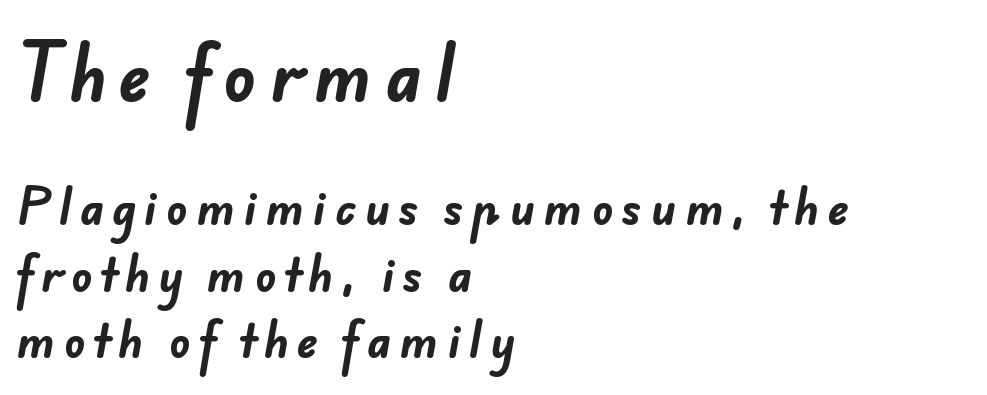
{"serif": "no", "bold": "yes", "weight": "bold", "width": "normal", "stroke_contrast": "low", "x_height": "small", "monospaced": "no", "underline": "no", "align": "left", "line_spacing": "normal", "line_spacing_ratio": 1.51, "larger_block": "first", "size_ratio": 1.5, "glyph_px": 66}
